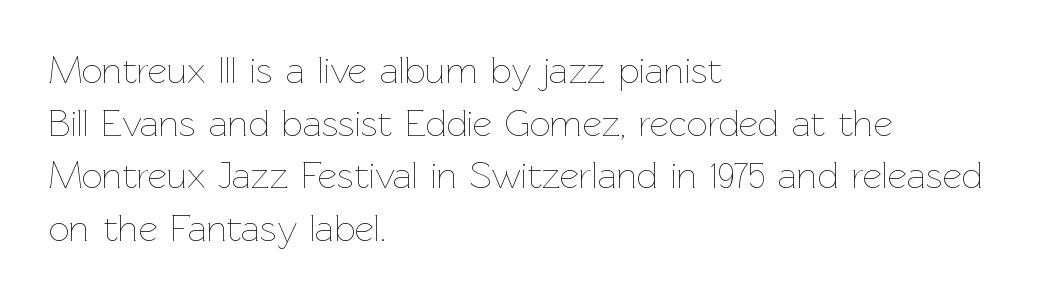
The image shows 37 px thin type, upright; set left-aligned, normal line spacing (1.42x), normal letter spacing, not underlined; low stroke contrast and a medium x-height.
